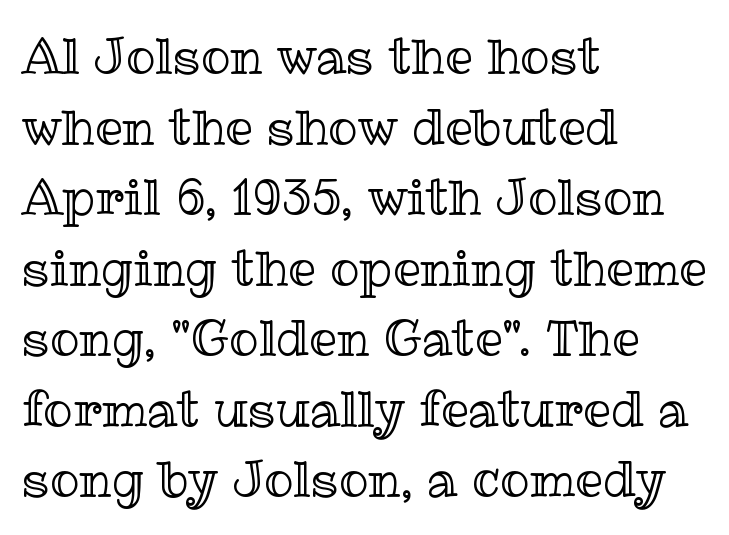
Underlining? Definitely not there. Does the leading feel generous? No, just average. The lettering stays uniformly vertical, giving the passage a roman look. Varying glyph widths throughout — classic text-font behaviour.
